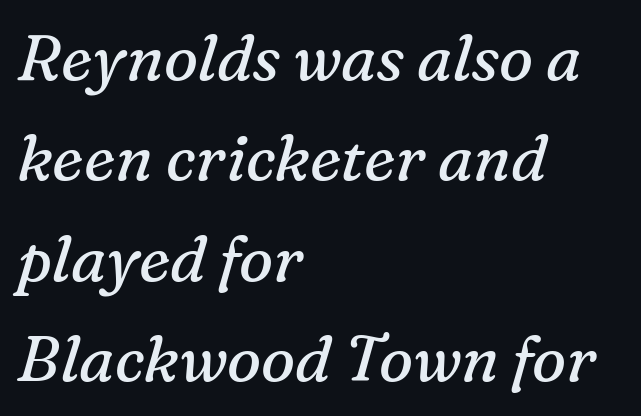
Q: Is the text bold? A: No.
Q: Is the text italic (slanted)? A: Yes, it leans right by about 16 degrees.
Q: Is the typeface a serif or a sans-serif typeface? A: Serif.
Q: Is the text underlined? A: No.
Q: How is the paragraph aligned? A: Left-aligned.
Q: Is the spacing between letters normal or unusually wide? A: Normal.
Q: Is the spacing between lines tight, normal or loose? A: Normal.
Q: Width (condensed, normal, or wide)? A: Normal.
Q: Stroke contrast? A: Medium.
Q: x-height? A: Medium.
Q: Monospaced? A: No.
